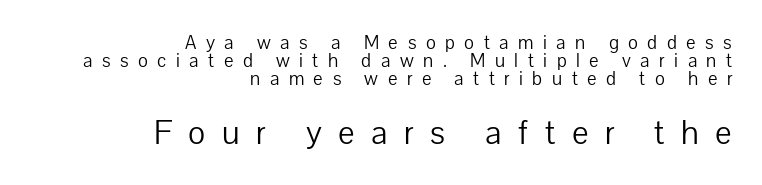
Q: Is the text bold? A: No.
Q: Is the text italic (slanted)? A: No, it is upright.
Q: Is the typeface a serif or a sans-serif typeface? A: Sans-serif.
Q: Is the text underlined? A: No.
Q: How is the paragraph aligned? A: Right-aligned.
Q: Is the spacing between letters normal or unusually wide? A: Unusually wide.
Q: Is the spacing between lines tight, normal or loose? A: Tight.
Q: Which block of text is set in a larger size, the first (top) or the second (bottom)? A: The second (bottom) one.
Q: Width (condensed, normal, or wide)? A: Normal.
Q: Stroke contrast? A: Low.
Q: x-height? A: Medium.
Q: Monospaced? A: No.
